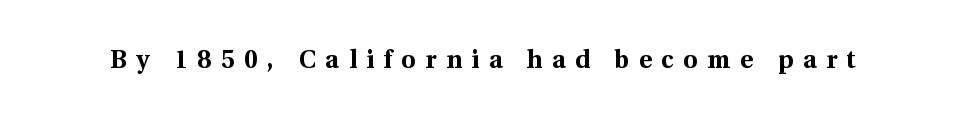
{"italic": "no", "bold": "yes", "underline": "no", "letter_spacing": "wide", "letter_spacing_em": 0.38, "glyph_px": 25}
